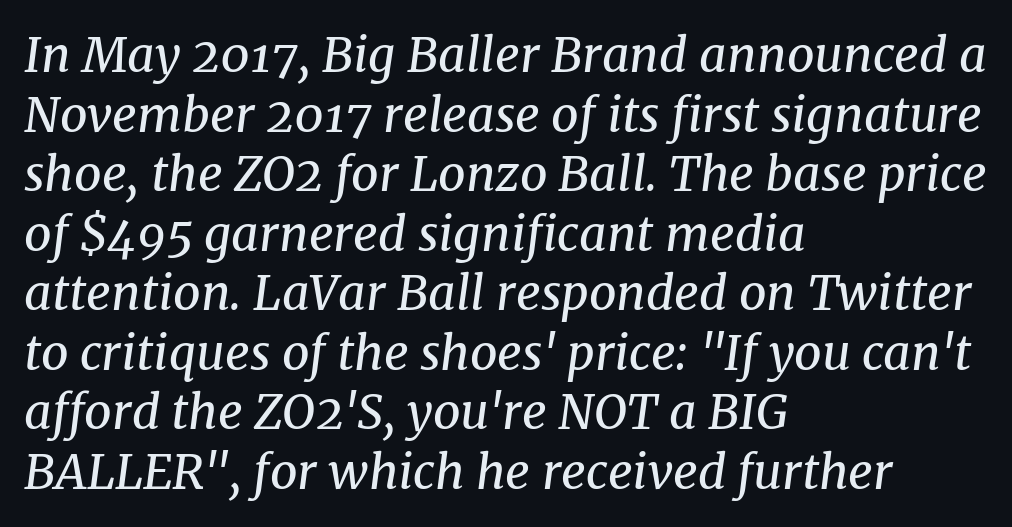
{"serif": "yes", "italic": "yes", "lean": "right", "slant_degrees": 8, "bold": "no", "weight": "regular", "width": "normal", "stroke_contrast": "medium", "x_height": "medium", "monospaced": "no", "underline": "no", "align": "left", "line_spacing_ratio": 1.24, "letter_spacing": "normal", "letter_spacing_em": 0.0, "glyph_px": 48}
